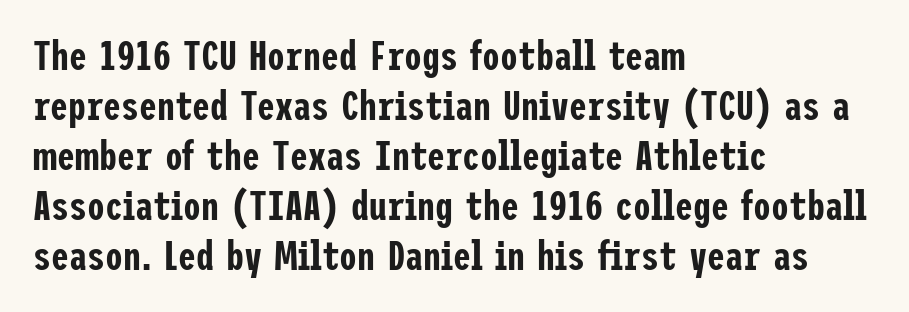
Q: Is the text italic (slanted)? A: No, it is upright.
Q: Is the typeface a serif or a sans-serif typeface? A: Sans-serif.
Q: Is the text underlined? A: No.
Q: How is the paragraph aligned? A: Left-aligned.
Q: Is the spacing between letters normal or unusually wide? A: Normal.
Q: Is the spacing between lines tight, normal or loose? A: Normal.
Q: Width (condensed, normal, or wide)? A: Condensed.
Q: Stroke contrast? A: Low.
Q: x-height? A: Medium.
